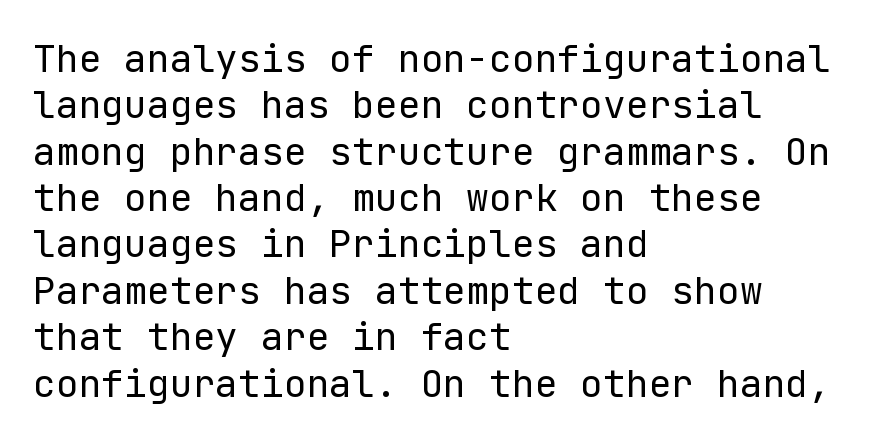
{"serif": "no", "italic": "no", "bold": "no", "weight": "regular", "width": "normal", "stroke_contrast": "low", "x_height": "medium", "underline": "no", "align": "left", "line_spacing_ratio": 1.22, "letter_spacing": "normal", "letter_spacing_em": 0.0, "glyph_px": 38}
